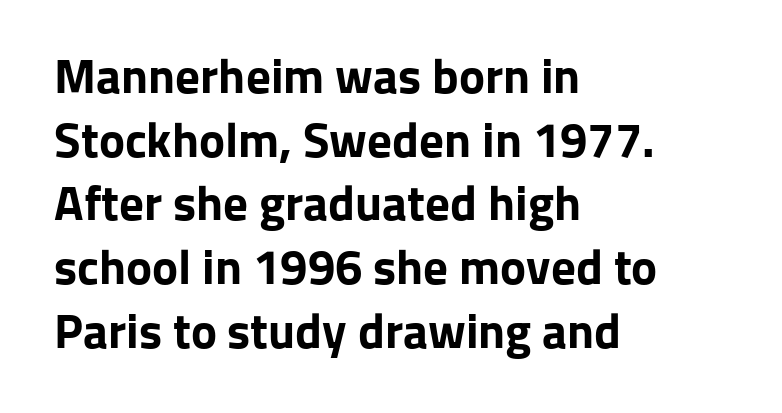
Regarding leading, the lines here are spaced in the standard way. Is this a fixed-width face? No — the glyphs have proportional, varying widths. Nope, not italic — everything's standing straight. There is no visible air inserted between adjacent glyphs.
